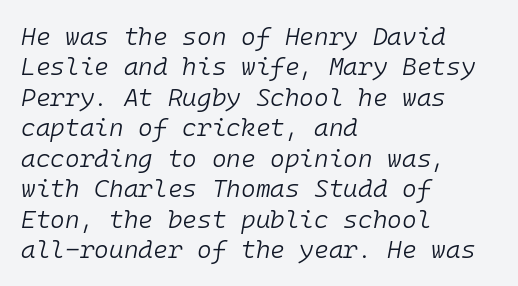
{"italic": "yes", "lean": "right", "slant_degrees": 10, "bold": "no", "underline": "no", "align": "left", "line_spacing_ratio": 1.22, "letter_spacing": "normal", "letter_spacing_em": 0.0, "glyph_px": 25}
